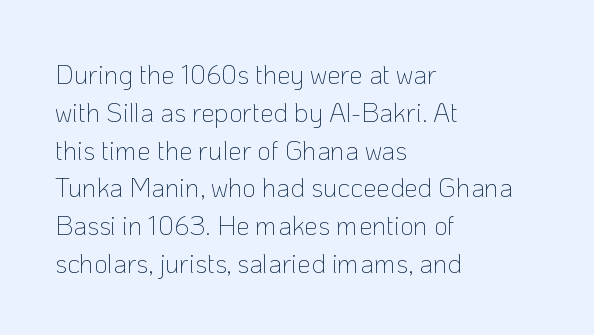
Short note: letters normally spaced. These lines are set flush left with a ragged right edge. The passage shown is not bold in any degree. Rows of type keep a routine distance in the vertical direction. This is the regular roman posture of the typeface.
